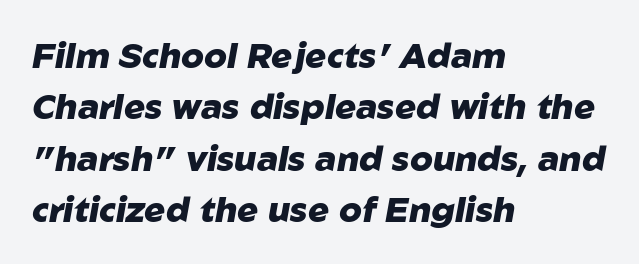
Q: Is the text bold? A: Yes.
Q: Is the text italic (slanted)? A: Yes, it leans right by about 10 degrees.
Q: Is the text underlined? A: No.
Q: How is the paragraph aligned? A: Left-aligned.
Q: Is the spacing between letters normal or unusually wide? A: Normal.
Q: Is the spacing between lines tight, normal or loose? A: Normal.
Q: Width (condensed, normal, or wide)? A: Normal.
Q: Stroke contrast? A: Low.
Q: x-height? A: Medium.
Q: Monospaced? A: No.
